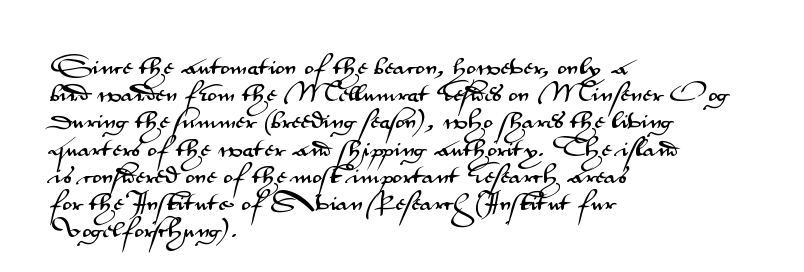
Teacher's note: observe the even left margin — that is flush-left alignment. Letter spacing: default. The baseline area is clear. One glance says typical: line gaps are just what's usual.
